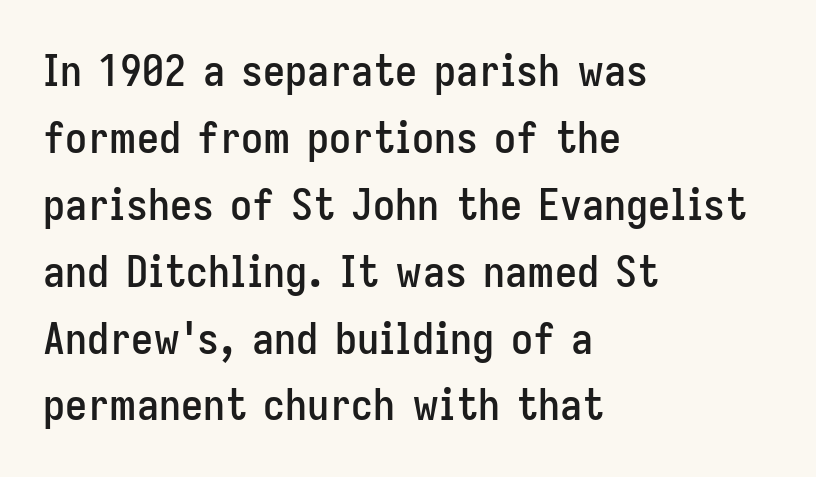
In terms of letterform style, serifs are entirely absent. Glance below the letters and you will spot only blank space. No extra tracking has been applied to these lines. Vertical spacing — default. The text block is weighted toward the left margin, trailing off unevenly rightward. Character widths vary here, with narrow letters taking less room than wide ones.
